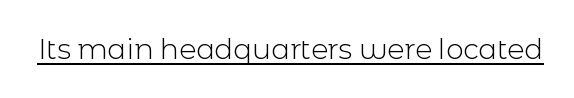
The image shows 28 px light sans-serif type, upright; set normal letter spacing, underlined; a medium x-height.
